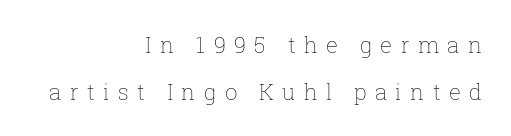
The image shows 22 px text type, upright; set right-aligned, loose line spacing (2.14x), unusually wide letter spacing (+0.38 em), not underlined.
